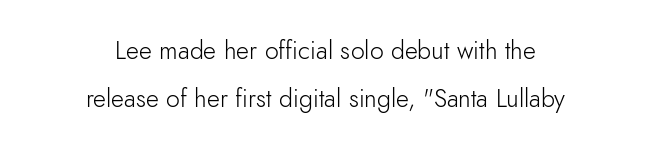
{"italic": "no", "bold": "no", "underline": "no", "align": "center", "line_spacing": "loose", "line_spacing_ratio": 1.94, "letter_spacing": "normal", "letter_spacing_em": 0.0, "glyph_px": 25}
